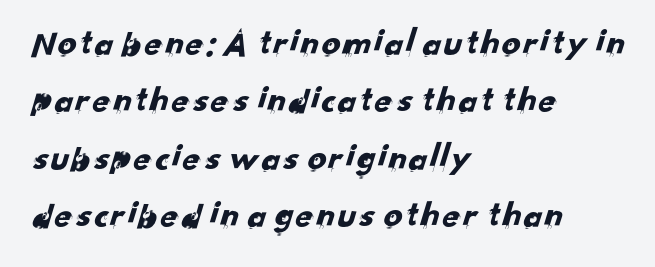
The image shows 37 px sans-serif type; set left-aligned, normal line spacing (1.55x), normal letter spacing, not underlined; low stroke contrast and a small x-height.
